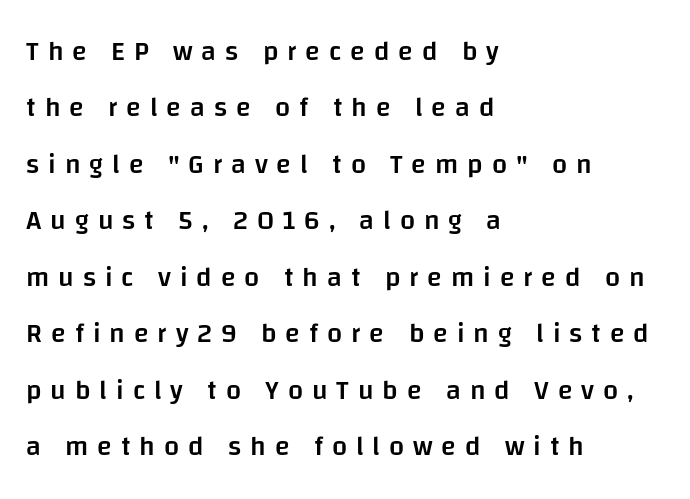
The image shows 27 px text type, upright; set left-aligned, loose line spacing (2.09x), unusually wide letter spacing (+0.33 em), not underlined.
